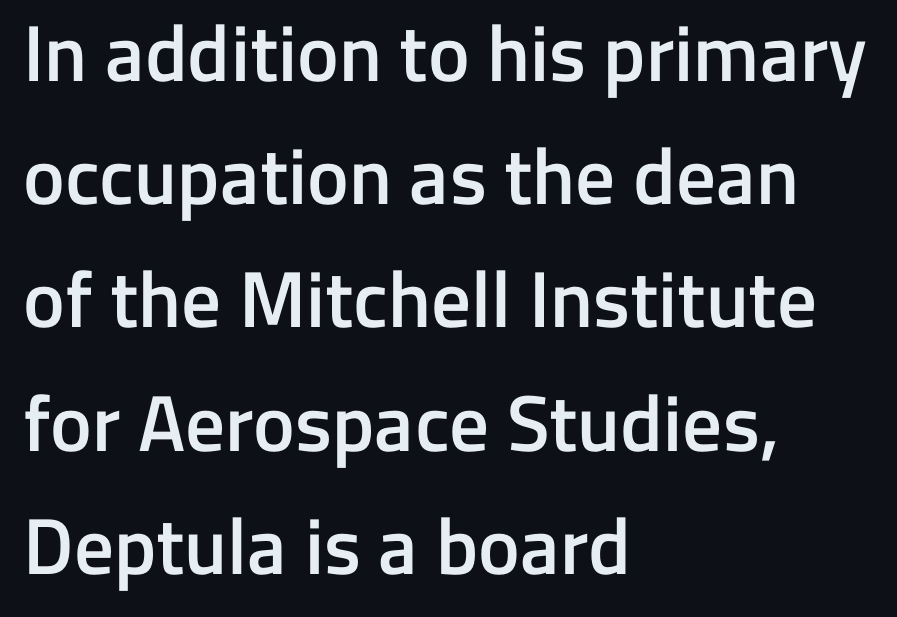
{"serif": "no", "italic": "no", "bold": "semi", "weight": "semibold", "width": "normal", "stroke_contrast": "low", "x_height": "medium", "monospaced": "no", "underline": "no", "align": "left", "line_spacing": "normal", "line_spacing_ratio": 1.56, "letter_spacing": "normal", "letter_spacing_em": 0.0, "glyph_px": 79}
